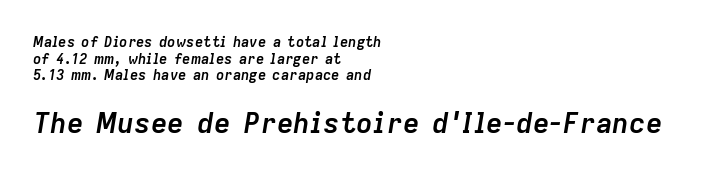
The strip under each line holds only bare page. A classic flush-left, rag-right setting is used for this passage. This sample has the flowing, uneven cadence of proportional lettering. Which chunk is bigger? The second one — the bottom block dwarfs the top. The passage shown leans; its letterforms are oblique.
